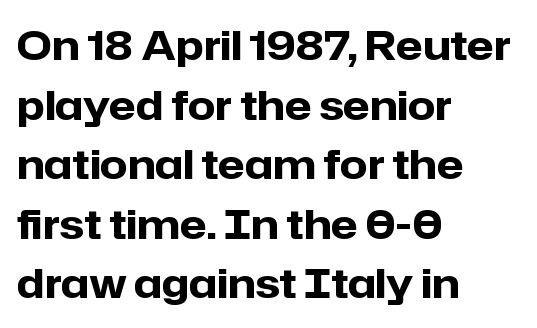
The characters display no serif detailing; their extremities are plain. Descenders hang freely into open space. Visually the block forms a straight wall on the left and a jagged coastline on the right. These lines carry a lot of weight — the face is fully bold. It's the straight-up-and-down kind of type. Nothing unusual about the tracking: characters are spaced as the font intends.
